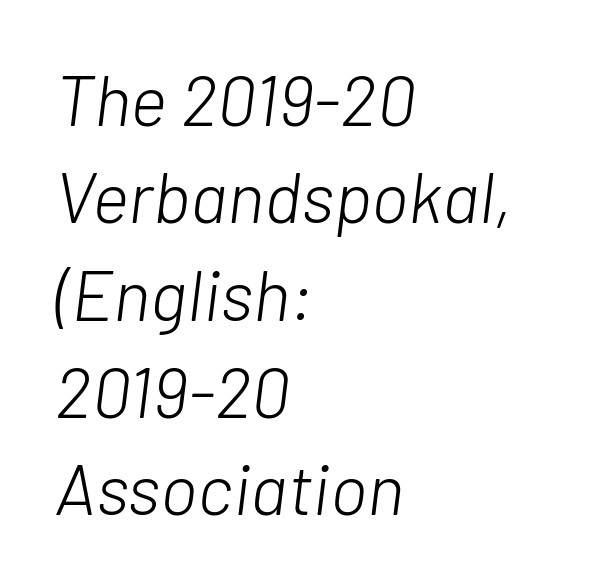
{"italic": "yes", "lean": "right", "slant_degrees": 7, "bold": "no", "weight": "light", "width": "normal", "stroke_contrast": "low", "x_height": "medium", "monospaced": "no", "underline": "no", "align": "left", "line_spacing": "normal", "line_spacing_ratio": 1.37, "letter_spacing": "normal", "letter_spacing_em": 0.0, "glyph_px": 71}
